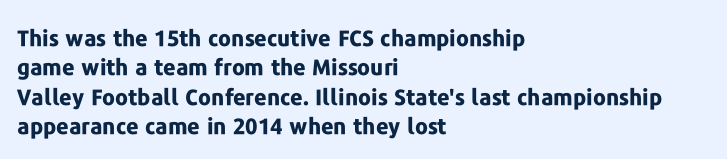
{"italic": "no", "bold": "yes", "underline": "no", "align": "left", "line_spacing": "normal", "line_spacing_ratio": 1.33, "letter_spacing": "normal", "letter_spacing_em": 0.0, "glyph_px": 22}
